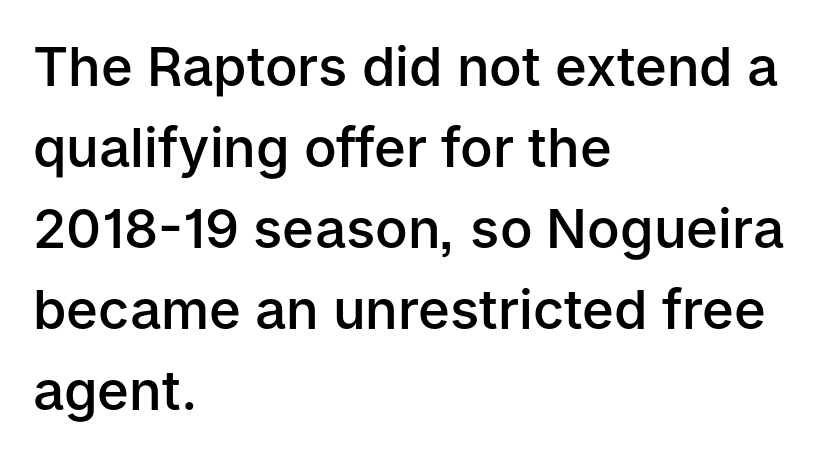
Q: Is the text bold? A: Semi-bold.
Q: Is the text italic (slanted)? A: No, it is upright.
Q: Is the typeface a serif or a sans-serif typeface? A: Sans-serif.
Q: Is the text underlined? A: No.
Q: How is the paragraph aligned? A: Left-aligned.
Q: Is the spacing between letters normal or unusually wide? A: Normal.
Q: Is the spacing between lines tight, normal or loose? A: Normal.
Q: Width (condensed, normal, or wide)? A: Normal.
Q: Stroke contrast? A: Low.
Q: x-height? A: Medium.
Q: Monospaced? A: No.
